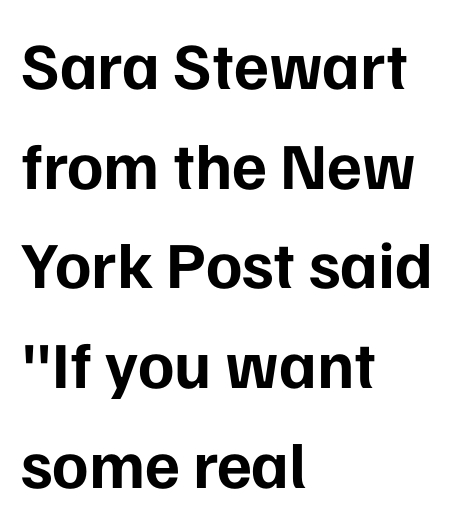
Q: Is the text bold? A: Yes.
Q: Is the text italic (slanted)? A: No, it is upright.
Q: Is the typeface a serif or a sans-serif typeface? A: Sans-serif.
Q: Is the text underlined? A: No.
Q: How is the paragraph aligned? A: Left-aligned.
Q: Is the spacing between letters normal or unusually wide? A: Normal.
Q: Is the spacing between lines tight, normal or loose? A: Normal.
Q: Width (condensed, normal, or wide)? A: Normal.
Q: Stroke contrast? A: Low.
Q: x-height? A: Medium.
Q: Monospaced? A: No.
